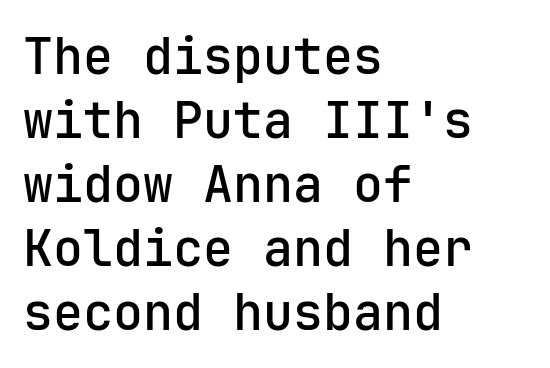
Ordinary non-slanted type is in use. The letters march in equal steps, a hallmark of fixed-pitch type. Each new line begins a customary step beneath the previous one. This is sans-serif lettering, the kind often seen on screens and signage.
